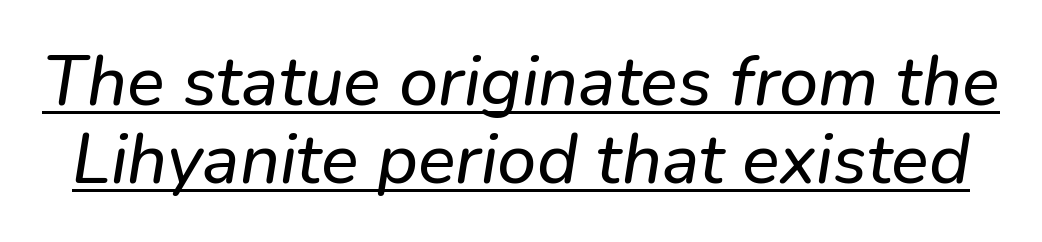
The image shows 70 px text type, italic (leaning right); set tight line spacing (1.11x), normal letter spacing, underlined; low stroke contrast and a medium x-height.
